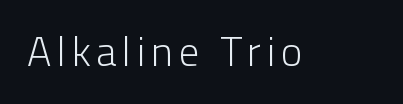
Stroke mass is kept to a normal reading level or below. The gap between lines stays unmarked. The designer went with a sans here, leaving each stem footless. A typesetter would mark this as roman, not italic. Do the characters align in a grid? No, the font is proportional.
